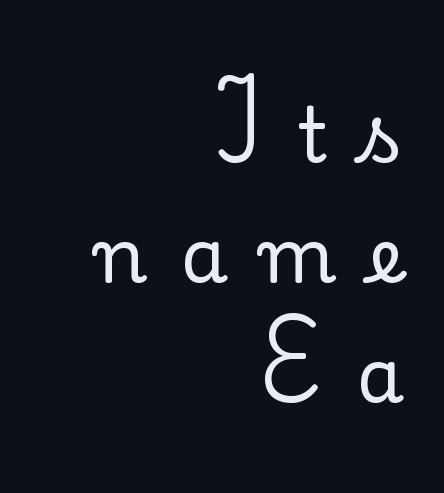
Q: Is the text italic (slanted)? A: No, it is upright.
Q: Is the typeface a serif or a sans-serif typeface? A: Serif.
Q: Is the text underlined? A: No.
Q: How is the paragraph aligned? A: Right-aligned.
Q: Is the spacing between letters normal or unusually wide? A: Unusually wide.
Q: Is the spacing between lines tight, normal or loose? A: Normal.
Q: Width (condensed, normal, or wide)? A: Normal.
Q: Stroke contrast? A: Low.
Q: x-height? A: Small.
Q: Monospaced? A: No.
